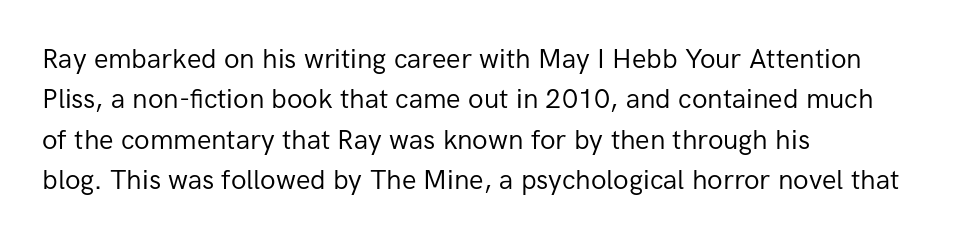
The image shows 27 px text type, upright; set left-aligned, normal line spacing (1.5x), normal letter spacing, not underlined.
